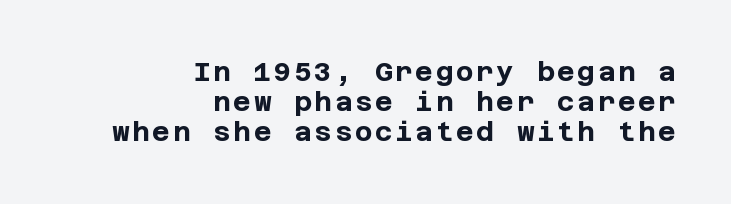
{"italic": "no", "bold": "yes", "underline": "no", "align": "right", "line_spacing": "tight", "line_spacing_ratio": 1.12, "glyph_px": 27}
